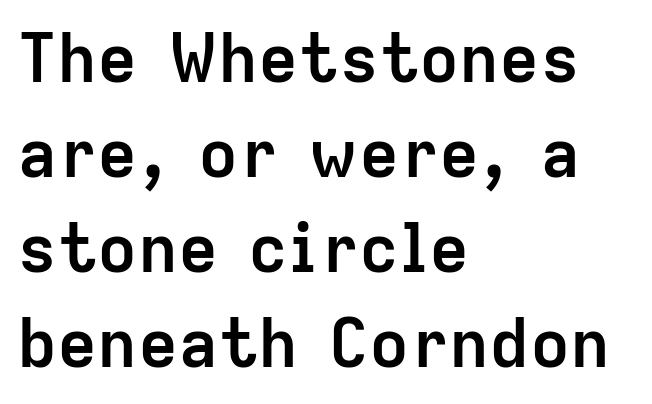
It's the straight-up-and-down kind of type. This sample has the flowing, uneven cadence of proportional lettering. The passage is arranged the way most books set body copy — flush left. Clear beneath every line of the passage. This is heavy type, rendered in bold. Inter-character spacing is left at the font's built-in metrics.
